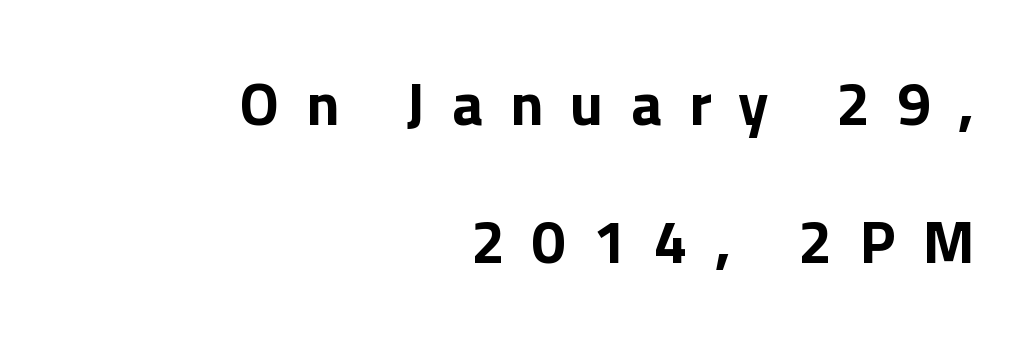
Beneath every word, the page is bare. The rendering inserts visible extra space after every character. Is this a fixed-width face? No — the glyphs have proportional, varying widths. What weight is shown? A full bold with thick strokes.
